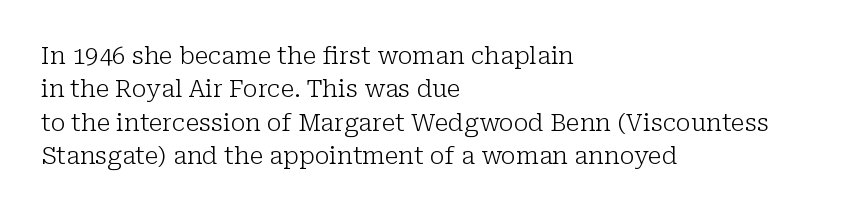
The letterforms sit at book weight or below. Posture: straight, roman, zero tilt. Tracking value appears to be zero — textbook default spacing. The passage shown stacks its lines at a standard gap. Is the block centered? No — it sits flush against the left margin. The foot of each line stays bare and open.
